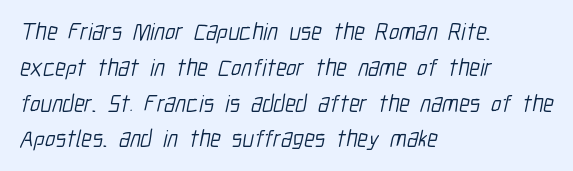
{"bold": "no", "underline": "no", "align": "left", "line_spacing": "normal", "line_spacing_ratio": 1.49, "letter_spacing": "normal", "letter_spacing_em": 0.0, "glyph_px": 24}
